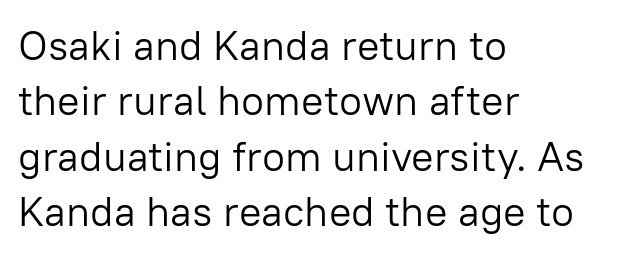
Q: Is the text bold? A: No.
Q: Is the text italic (slanted)? A: No, it is upright.
Q: Is the typeface a serif or a sans-serif typeface? A: Sans-serif.
Q: Is the text underlined? A: No.
Q: How is the paragraph aligned? A: Left-aligned.
Q: Is the spacing between letters normal or unusually wide? A: Normal.
Q: Is the spacing between lines tight, normal or loose? A: Normal.
Q: Width (condensed, normal, or wide)? A: Normal.
Q: Stroke contrast? A: Low.
Q: x-height? A: Medium.
Q: Monospaced? A: No.
